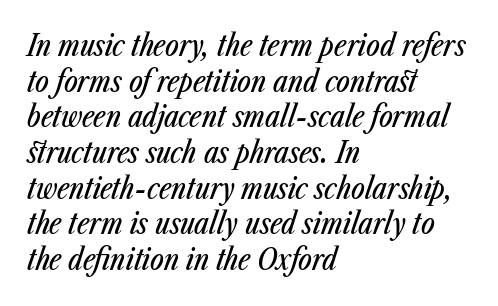
Caption: multi-line text, flush left, ragged right. Do the characters align in a grid? No, the font is proportional. Characters are canted at an angle relative to the baseline's perpendicular. Observe the ordinary spacing: letters are neighbours, not strangers. Clear beneath every line of the passage.
